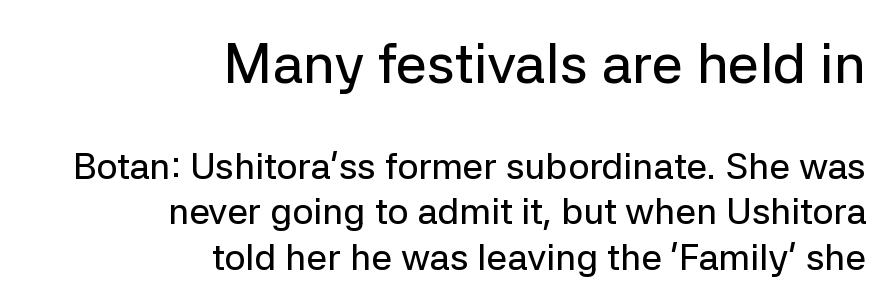
Q: Is the text italic (slanted)? A: No, it is upright.
Q: Is the typeface a serif or a sans-serif typeface? A: Sans-serif.
Q: Is the text underlined? A: No.
Q: How is the paragraph aligned? A: Right-aligned.
Q: Is the spacing between letters normal or unusually wide? A: Normal.
Q: Which block of text is set in a larger size, the first (top) or the second (bottom)? A: The first (top) one.
Q: Width (condensed, normal, or wide)? A: Normal.
Q: Stroke contrast? A: Low.
Q: x-height? A: Medium.
Q: Monospaced? A: No.
